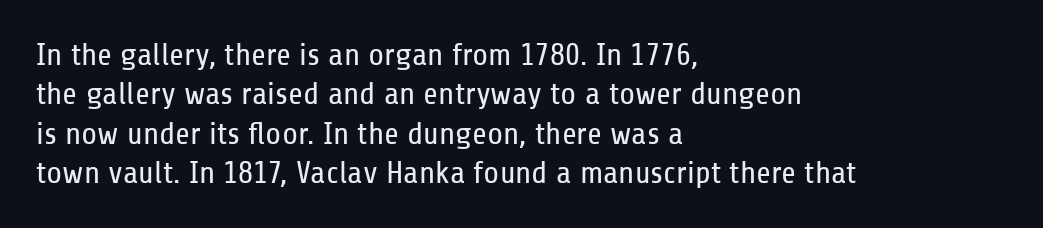
The image shows 32 px regular-weight, condensed sans-serif type, upright; set left-aligned, line spacing 1.23x, normal letter spacing, not underlined; low stroke contrast and a medium x-height.
